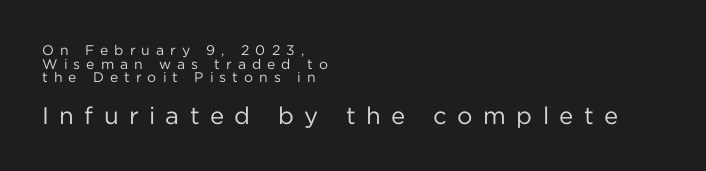
{"italic": "no", "bold": "no", "underline": "no", "align": "left", "line_spacing": "tight", "line_spacing_ratio": 0.97, "letter_spacing": "wide", "letter_spacing_em": 0.43, "larger_block": "second", "size_ratio": 1.71, "glyph_px": 24}
